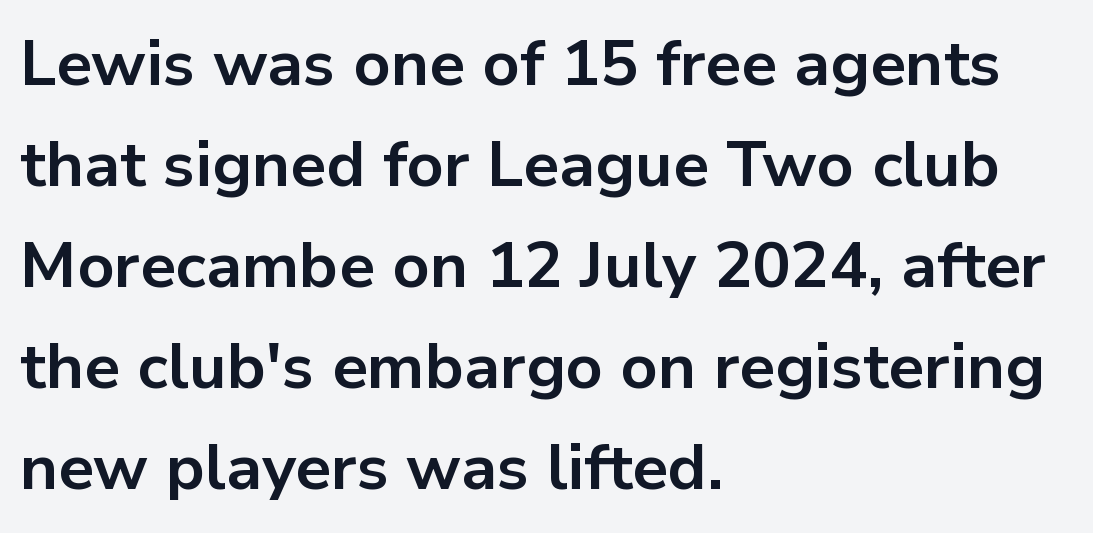
The image shows 64 px bold sans-serif type, upright; set left-aligned, normal line spacing (1.58x), normal letter spacing, not underlined; low stroke contrast and a medium x-height.
